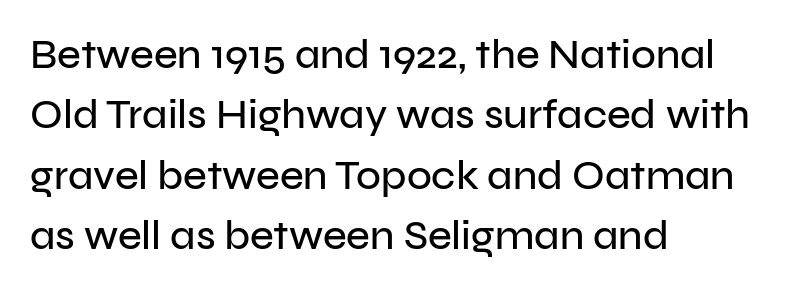
Q: Is the text italic (slanted)? A: No, it is upright.
Q: Is the typeface a serif or a sans-serif typeface? A: Sans-serif.
Q: Is the text underlined? A: No.
Q: How is the paragraph aligned? A: Left-aligned.
Q: Is the spacing between letters normal or unusually wide? A: Normal.
Q: Is the spacing between lines tight, normal or loose? A: Normal.
Q: Width (condensed, normal, or wide)? A: Normal.
Q: Stroke contrast? A: Low.
Q: x-height? A: Medium.
Q: Monospaced? A: No.
